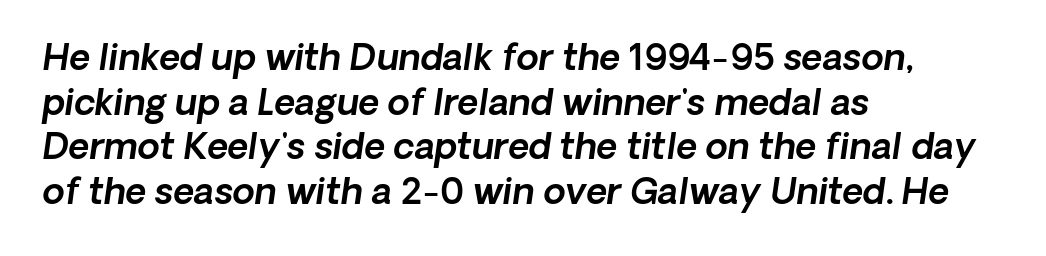
Spacing between characters is what you'd get straight out of the box. The string is rendered with underlining switched off. Designer's note — italics engaged. The rag falls on the right side of this text block.
